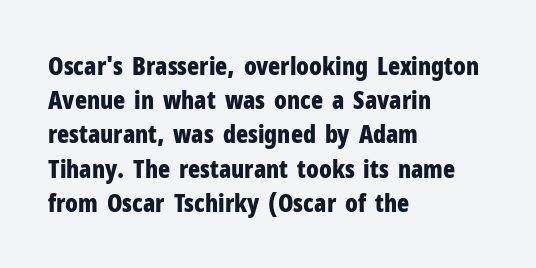
{"italic": "no", "bold": "yes", "underline": "no", "align": "left", "line_spacing": "normal", "line_spacing_ratio": 1.37, "letter_spacing": "normal", "letter_spacing_em": 0.0, "glyph_px": 25}
